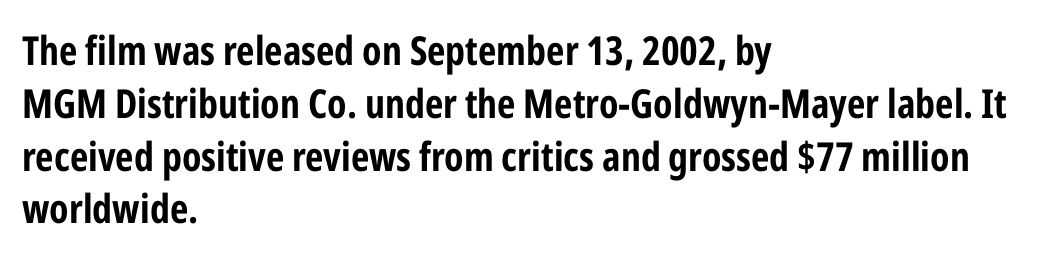
Horizontal alignment here is leftward, the default for most running prose. Check under the words: just untouched page. Default kerning and tracking; the words read as compact shapes. The letters carry no serifs — their stems end cleanly without finishing strokes. A typesetter would call this proportional, since set widths differ per character. Leading: standard.
